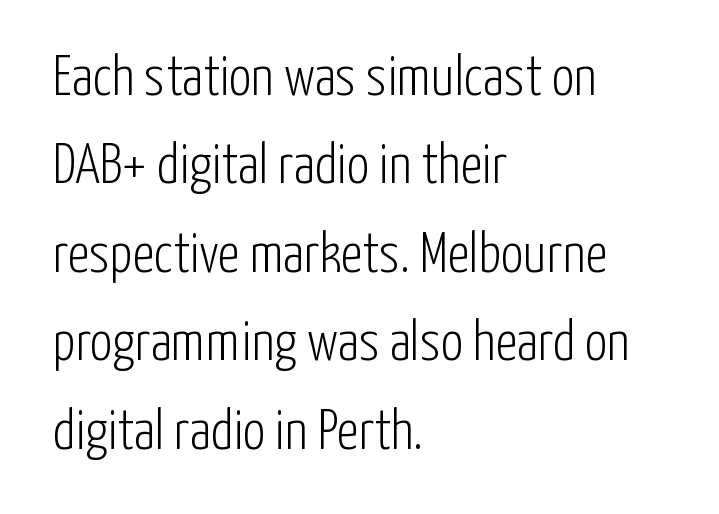
In terms of posture, this sample is upright. The face used here is a sans, in the tradition of grotesques and geometrics. Just letters on the line, the space beneath them empty. The designer left line spacing at the default. Spacing verdict: proportional, widths tailored to each character.
